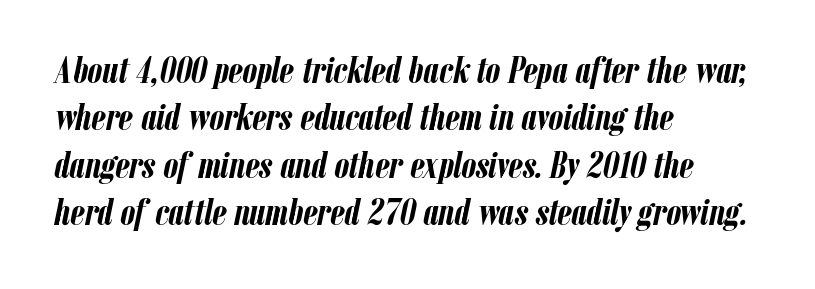
The image shows 37 px semibold, condensed type, italic (leaning right); set left-aligned, normal line spacing (1.28x), normal letter spacing, not underlined; low stroke contrast and a medium x-height.
